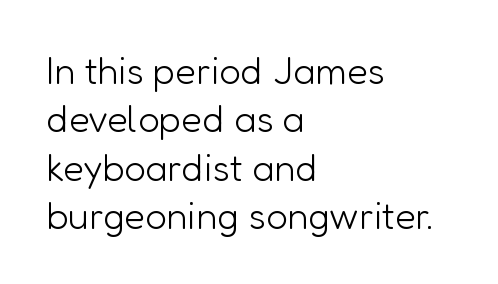
No extra ink here — the face is not bold. Italic? Not at all — the glyphs are vertical. Short note: letters normally spaced. Descenders hang freely into open space. The compositor pushed each line to the left boundary. The passage shown is typed in a proportional face where columns would drift.
